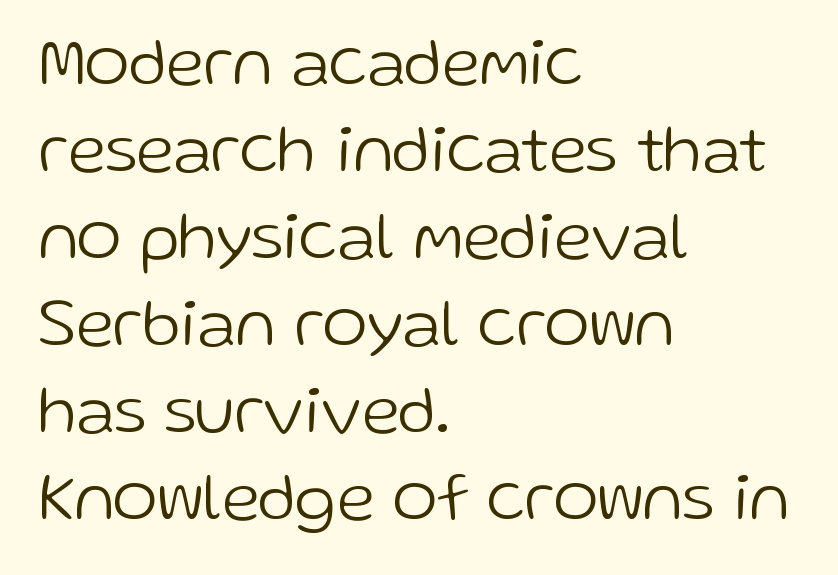
{"serif": "no", "italic": "no", "bold": "no", "weight": "light", "width": "normal", "stroke_contrast": "low", "x_height": "medium", "monospaced": "no", "underline": "no", "align": "left", "line_spacing": "normal", "line_spacing_ratio": 1.28, "letter_spacing": "normal", "letter_spacing_em": 0.0, "glyph_px": 68}
